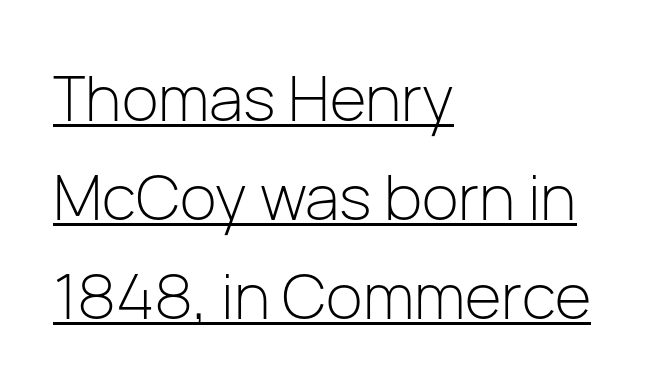
Q: Is the text bold? A: No.
Q: Is the text italic (slanted)? A: No, it is upright.
Q: Is the typeface a serif or a sans-serif typeface? A: Sans-serif.
Q: Is the text underlined? A: Yes.
Q: How is the paragraph aligned? A: Left-aligned.
Q: Is the spacing between letters normal or unusually wide? A: Normal.
Q: Is the spacing between lines tight, normal or loose? A: Normal.
Q: Width (condensed, normal, or wide)? A: Normal.
Q: Stroke contrast? A: Low.
Q: x-height? A: Medium.
Q: Monospaced? A: No.
